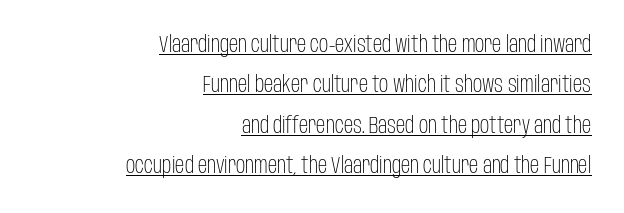
{"italic": "no", "bold": "no", "underline": "yes", "align": "right", "line_spacing_ratio": 1.76, "letter_spacing": "normal", "letter_spacing_em": 0.0, "glyph_px": 23}
